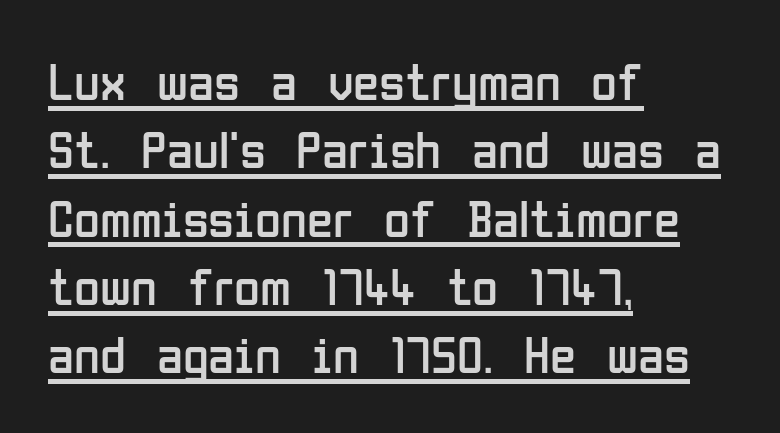
The lines are quadded left. Does the lettering tilt? It doesn't — this is upright. Typographically, this falls in the sans-serif category. The font is comparable to plain body text, perhaps lighter. This sample carries an underscore along the baseline area.
